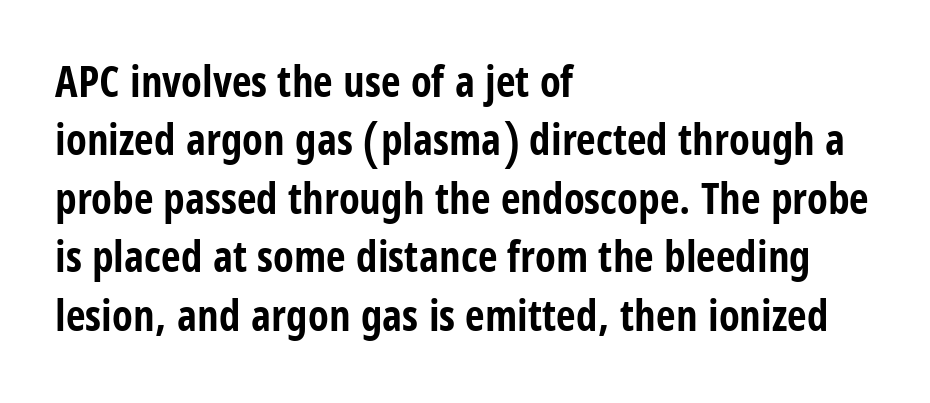
{"serif": "no", "italic": "no", "bold": "yes", "weight": "bold", "width": "condensed", "stroke_contrast": "low", "x_height": "large", "monospaced": "no", "underline": "no", "align": "left", "line_spacing": "normal", "line_spacing_ratio": 1.36, "letter_spacing": "normal", "letter_spacing_em": 0.0, "glyph_px": 43}
